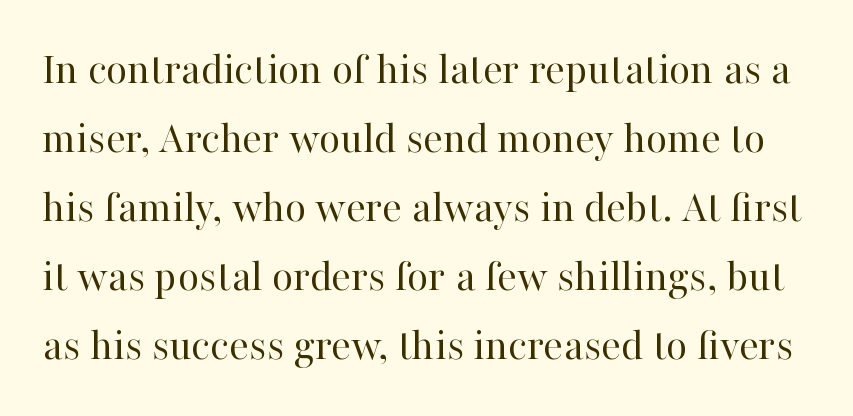
The image shows 46 px regular-weight serif type, upright; set normal line spacing (1.5x), normal letter spacing, not underlined; high stroke contrast and a medium x-height.
